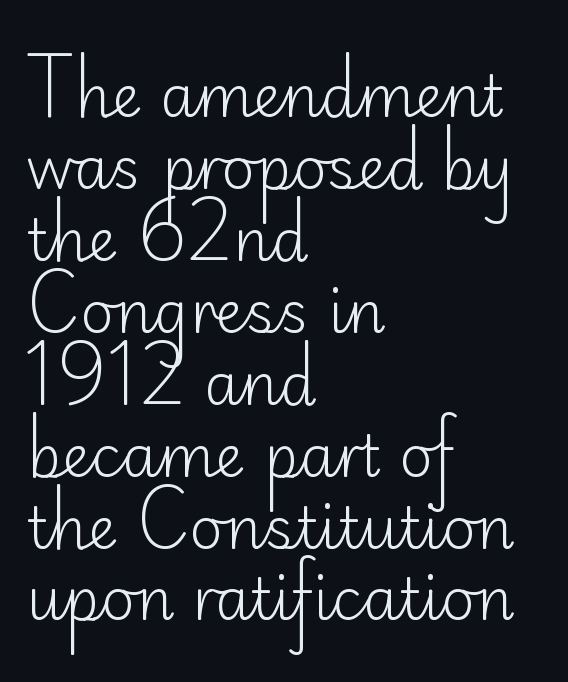
No feet cap the strokes, marking this as sans-serif type. This rendering uses left alignment, leaving the right contour irregular. No heavy texture on the line: the type isn't bold. Italic? Not at all — the glyphs are vertical. Do the characters align in a grid? No, the font is proportional. Compared with typical body copy, the letter spacing here is the same.
